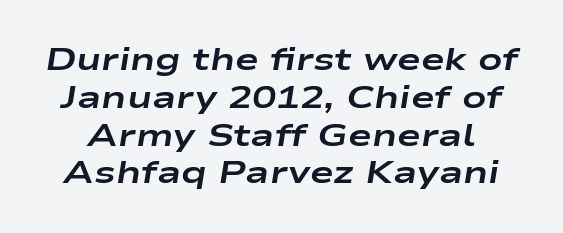
The image shows 32 px bold, wide type, italic (leaning right); set line spacing 1.18x, normal letter spacing, not underlined; low stroke contrast and a medium x-height.
